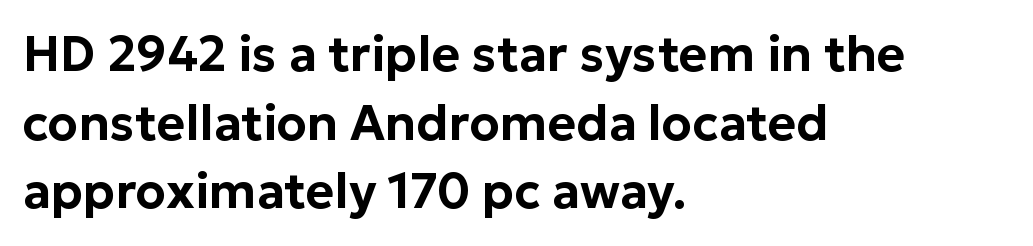
{"serif": "no", "italic": "no", "width": "normal", "stroke_contrast": "low", "x_height": "medium", "monospaced": "no", "underline": "no", "align": "left", "line_spacing": "normal", "line_spacing_ratio": 1.4, "letter_spacing": "normal", "letter_spacing_em": 0.0, "glyph_px": 49}
